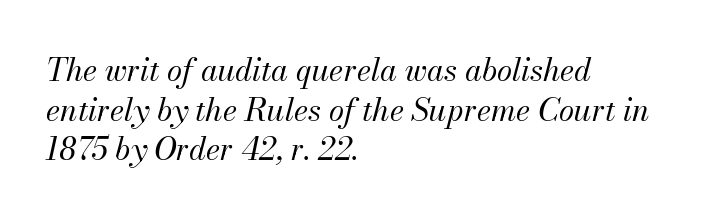
{"italic": "yes", "lean": "right", "slant_degrees": 13, "bold": "no", "weight": "regular", "width": "normal", "stroke_contrast": "medium", "x_height": "small", "monospaced": "no", "underline": "no", "align": "left", "line_spacing": "normal", "line_spacing_ratio": 1.28, "letter_spacing": "normal", "letter_spacing_em": 0.0, "glyph_px": 31}
